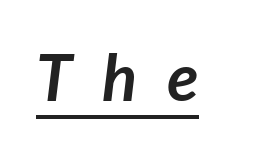
Q: Is the text bold? A: Yes.
Q: Is the text italic (slanted)? A: Yes, it leans right by about 7 degrees.
Q: Is the text underlined? A: Yes.
Q: Is the spacing between letters normal or unusually wide? A: Unusually wide.
Q: Width (condensed, normal, or wide)? A: Normal.
Q: Stroke contrast? A: Low.
Q: x-height? A: Medium.
Q: Monospaced? A: No.
